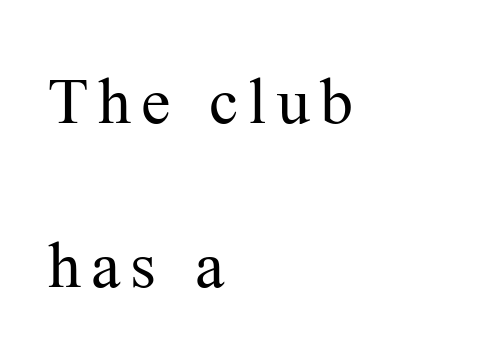
It's the straight-up-and-down kind of type. The passage shown is typed in a proportional face where columns would drift. The passage is arranged the way most books set body copy — flush left. Baseline-to-baseline distance is far greater than the letter height. These lines are composed in type with serifs. Anything drawn beneath the words? Only blank space.
